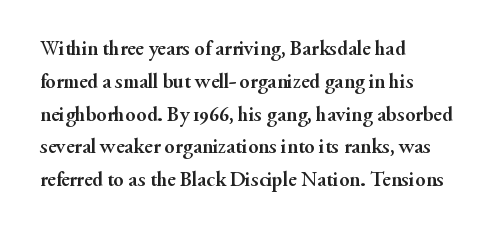
Q: Is the text bold? A: Yes.
Q: Is the text italic (slanted)? A: No, it is upright.
Q: Is the text underlined? A: No.
Q: How is the paragraph aligned? A: Left-aligned.
Q: Is the spacing between letters normal or unusually wide? A: Normal.
Q: Is the spacing between lines tight, normal or loose? A: Normal.
